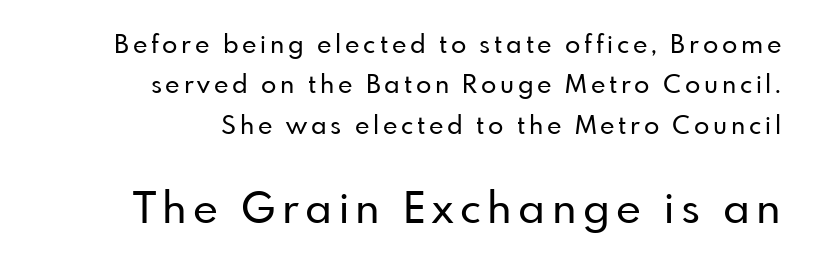
{"serif": "no", "italic": "no", "width": "normal", "stroke_contrast": "low", "x_height": "small", "monospaced": "no", "underline": "no", "align": "right", "line_spacing": "normal", "line_spacing_ratio": 1.62, "larger_block": "second", "size_ratio": 1.72, "glyph_px": 43}
